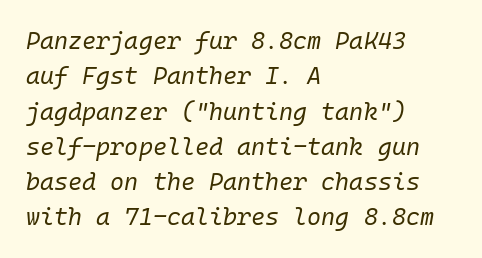
{"italic": "yes", "lean": "right", "slant_degrees": 10, "bold": "no", "underline": "no", "align": "left", "line_spacing": "normal", "line_spacing_ratio": 1.47, "letter_spacing": "normal", "letter_spacing_em": 0.0, "glyph_px": 24}
